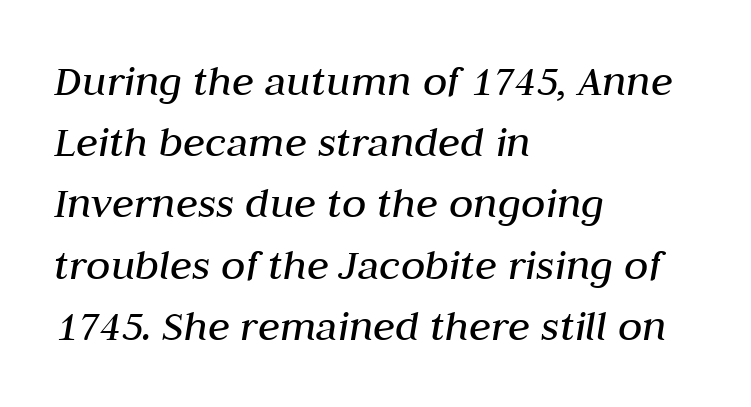
Q: Is the text bold? A: No.
Q: Is the text italic (slanted)? A: Yes, it leans right by about 10 degrees.
Q: Is the text underlined? A: No.
Q: How is the paragraph aligned? A: Left-aligned.
Q: Is the spacing between letters normal or unusually wide? A: Normal.
Q: Is the spacing between lines tight, normal or loose? A: Normal.
Q: Width (condensed, normal, or wide)? A: Normal.
Q: Stroke contrast? A: Medium.
Q: x-height? A: Medium.
Q: Monospaced? A: No.
